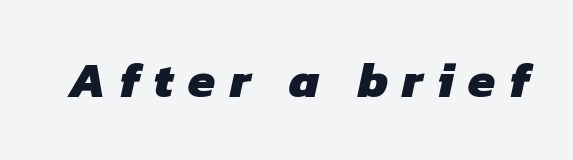
The image shows 49 px heavy sans-serif type; set unusually wide letter spacing (+0.29 em), not underlined; low stroke contrast and a medium x-height.
